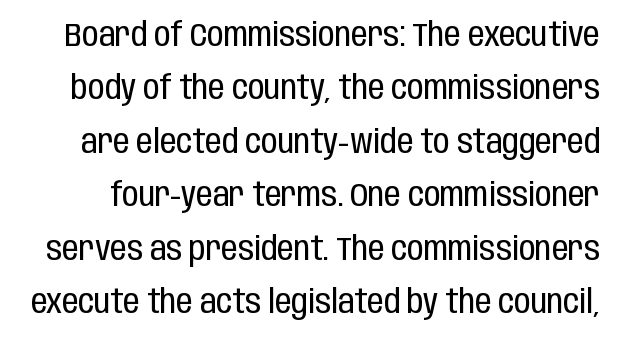
Q: Is the text bold? A: No.
Q: Is the text italic (slanted)? A: No, it is upright.
Q: Is the typeface a serif or a sans-serif typeface? A: Sans-serif.
Q: Is the text underlined? A: No.
Q: Is the spacing between letters normal or unusually wide? A: Normal.
Q: Is the spacing between lines tight, normal or loose? A: Normal.
Q: Width (condensed, normal, or wide)? A: Condensed.
Q: Stroke contrast? A: Low.
Q: x-height? A: Large.
Q: Monospaced? A: No.
